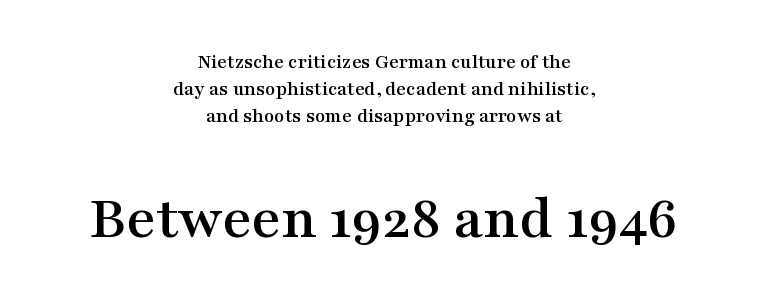
{"serif": "yes", "italic": "no", "width": "wide", "stroke_contrast": "medium", "x_height": "medium", "monospaced": "no", "underline": "no", "align": "center", "line_spacing": "normal", "line_spacing_ratio": 1.29, "letter_spacing": "normal", "letter_spacing_em": 0.0, "larger_block": "second", "size_ratio": 3.0, "glyph_px": 63}
